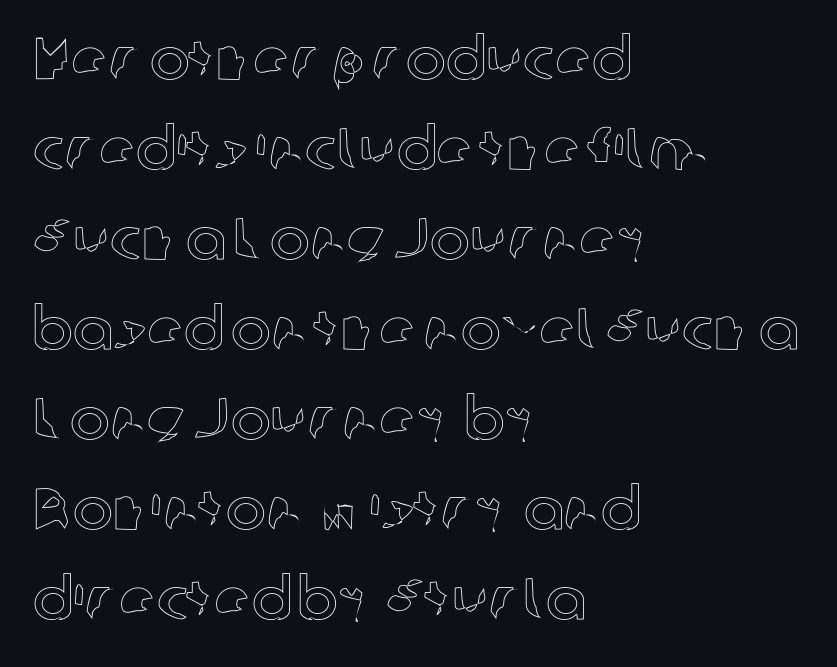
The image shows 60 px text type, upright; set left-aligned, normal line spacing (1.5x), normal letter spacing, not underlined; a medium x-height.
